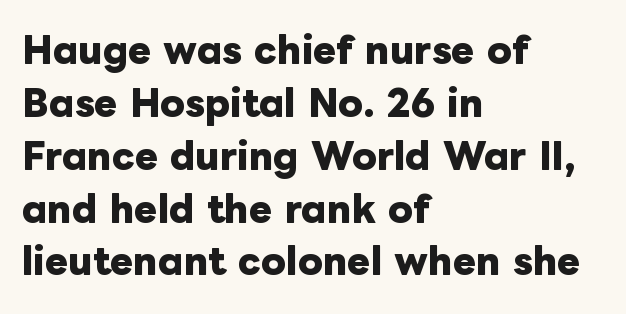
Whoever set this chose a conventional vertical rhythm. Underlining? Definitely not there. Is this a fixed-width face? No — the glyphs have proportional, varying widths. The font's upright variant was chosen for this text. The face used here is rendered with its standard letterfit.
